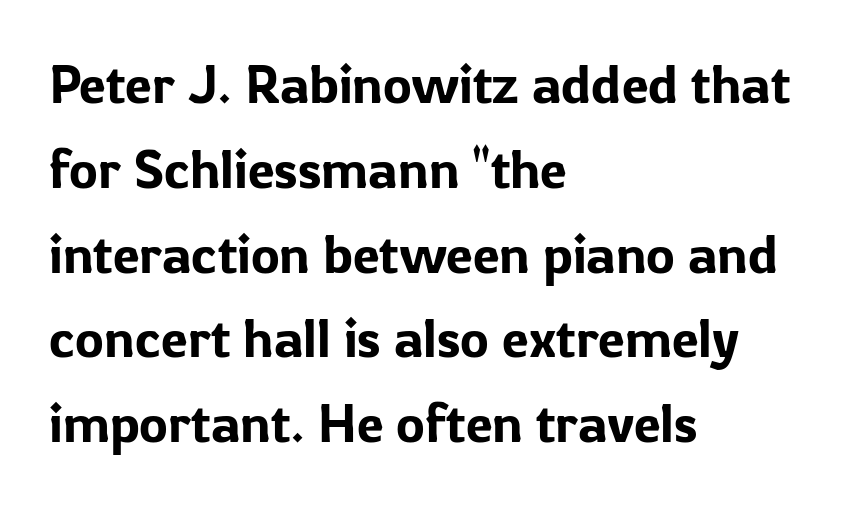
Q: Is the text italic (slanted)? A: No, it is upright.
Q: Is the typeface a serif or a sans-serif typeface? A: Sans-serif.
Q: Is the text underlined? A: No.
Q: How is the paragraph aligned? A: Left-aligned.
Q: Is the spacing between letters normal or unusually wide? A: Normal.
Q: Is the spacing between lines tight, normal or loose? A: Normal.
Q: Width (condensed, normal, or wide)? A: Normal.
Q: Stroke contrast? A: Low.
Q: x-height? A: Medium.
Q: Monospaced? A: No.
